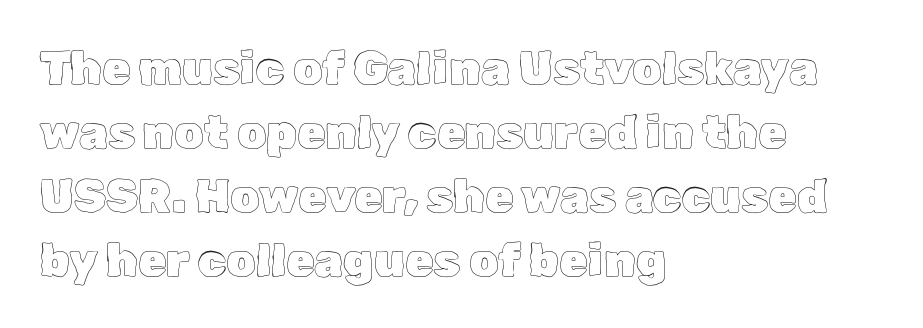
Here the designer chose a conventional face with non-uniform glyph widths. Honestly, there is no underline to notice here at all. Regular leading. Reading down the block, your eye returns to a fixed left position each line.
